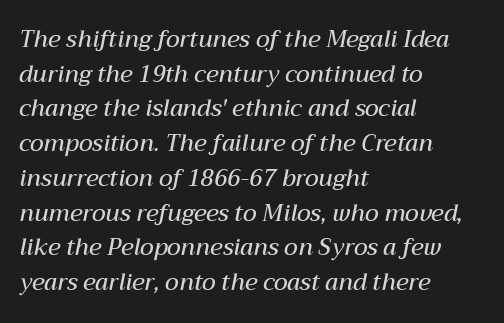
A normal amount of white space separates one row of letters from the next. Rule under the text: the space is simply empty. Left-aligned paragraph, ragged on the right. A typesetter would call this zero additional tracking.
